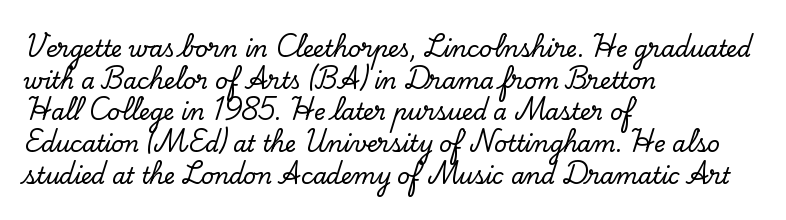
{"underline": "no", "align": "left", "line_spacing": "normal", "line_spacing_ratio": 1.44, "letter_spacing": "normal", "letter_spacing_em": 0.0, "glyph_px": 22}
